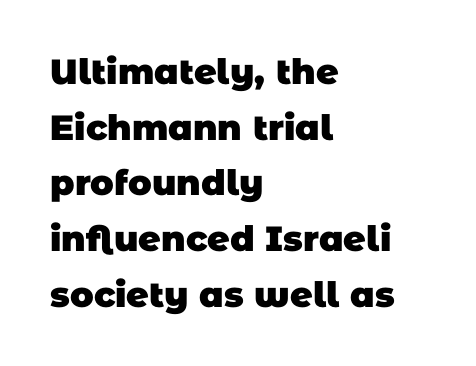
Q: Is the text bold? A: Yes.
Q: Is the typeface a serif or a sans-serif typeface? A: Sans-serif.
Q: Is the text underlined? A: No.
Q: How is the paragraph aligned? A: Left-aligned.
Q: Is the spacing between letters normal or unusually wide? A: Normal.
Q: Is the spacing between lines tight, normal or loose? A: Normal.
Q: Width (condensed, normal, or wide)? A: Normal.
Q: Stroke contrast? A: Low.
Q: x-height? A: Large.
Q: Monospaced? A: No.
